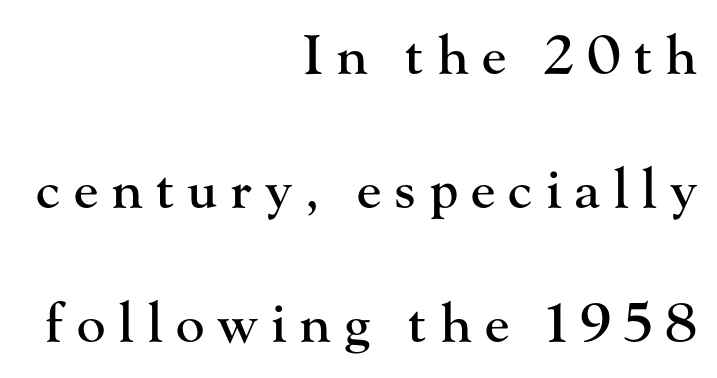
You could fit nearly another row in the gap between these rows. The designer went with a serif here, giving each stem small feet. Line ends are locked; line starts wander. Ascenders rise straight up at ninety degrees. These lines are rendered in a variable-pitch font.
